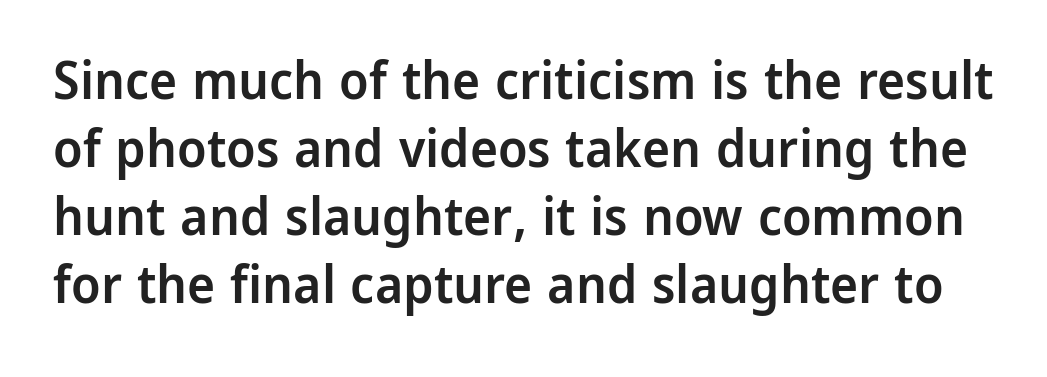
Serif or sans? Sans — the stroke terminals are bare. The type is set solid horizontally, with unmodified tracking. Quick note: not italic, upright. These lines are rendered in a variable-pitch font. Honestly, there is no underline to notice here at all. Compared with typical paragraphs, the rows here are spaced about the same.
